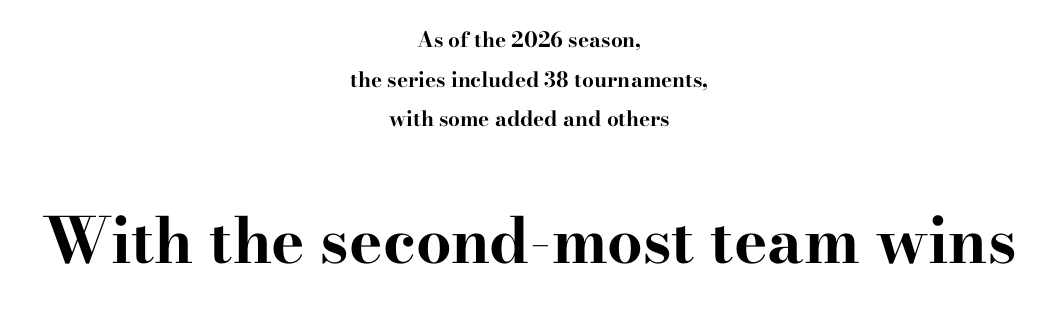
{"serif": "yes", "italic": "no", "bold": "yes", "weight": "bold", "width": "wide", "stroke_contrast": "high", "x_height": "small", "monospaced": "no", "underline": "no", "align": "center", "line_spacing_ratio": 1.89, "letter_spacing": "normal", "letter_spacing_em": 0.0, "larger_block": "second", "size_ratio": 3.0, "glyph_px": 63}
